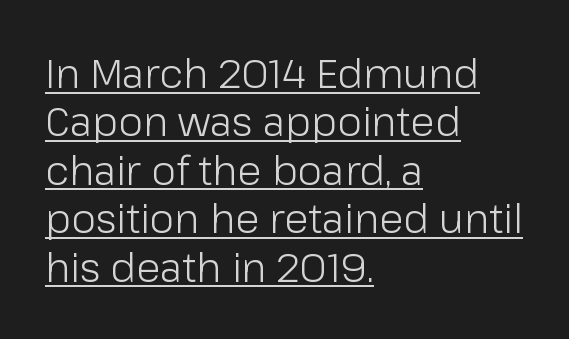
{"serif": "no", "italic": "no", "bold": "no", "weight": "light", "width": "normal", "stroke_contrast": "low", "x_height": "medium", "monospaced": "no", "underline": "yes", "align": "left", "line_spacing_ratio": 1.21, "letter_spacing": "normal", "letter_spacing_em": 0.0, "glyph_px": 40}
